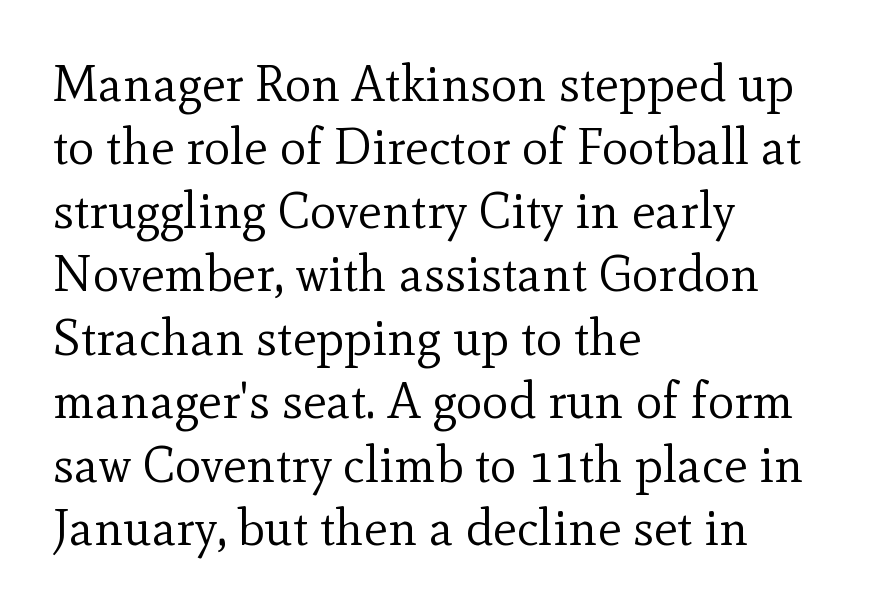
The image shows 50 px regular-weight serif type, upright; set left-aligned, normal line spacing (1.27x), normal letter spacing, not underlined; a small x-height.
